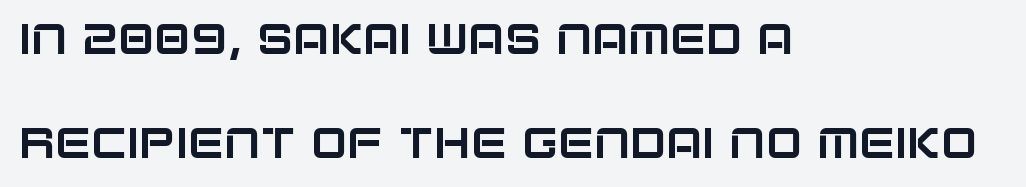
The image shows 43 px sans-serif type, upright; set left-aligned, loose line spacing (2.43x), normal letter spacing, not underlined; low stroke contrast and a large x-height.
